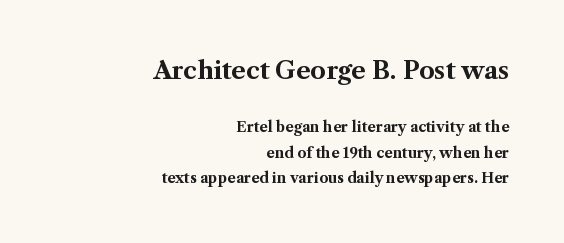
Block one is the big one; block two sits smaller underneath. How are the letters spaced? Ordinarily, with no added tracking. Plain, unruled lines of type. The face used here has the dense, thick strokes of a bold. Notice how the passage keeps a crisp vertical edge on the right only.
